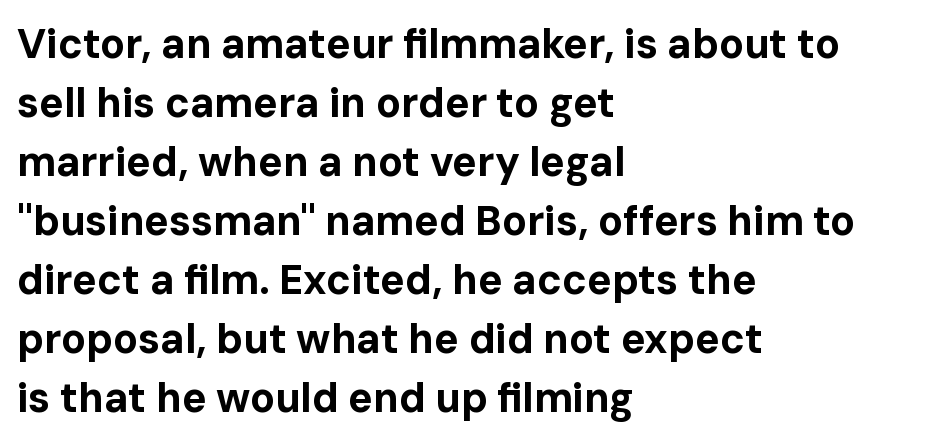
The image shows 41 px bold sans-serif type, upright; set left-aligned, normal line spacing (1.44x), normal letter spacing, not underlined; low stroke contrast and a medium x-height.
